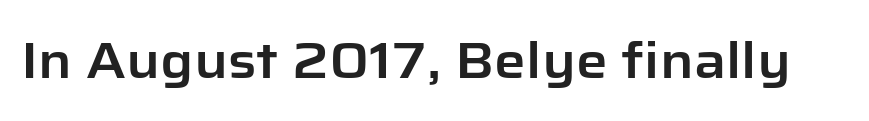
The rendering shows plain stroke endings on the letterforms — a sans-serif design. Clear beneath every line of the passage. Every character sits straight up, as roman type does. Here the designer chose a conventional face with non-uniform glyph widths. This rendering leaves character spacing at its baseline value.
